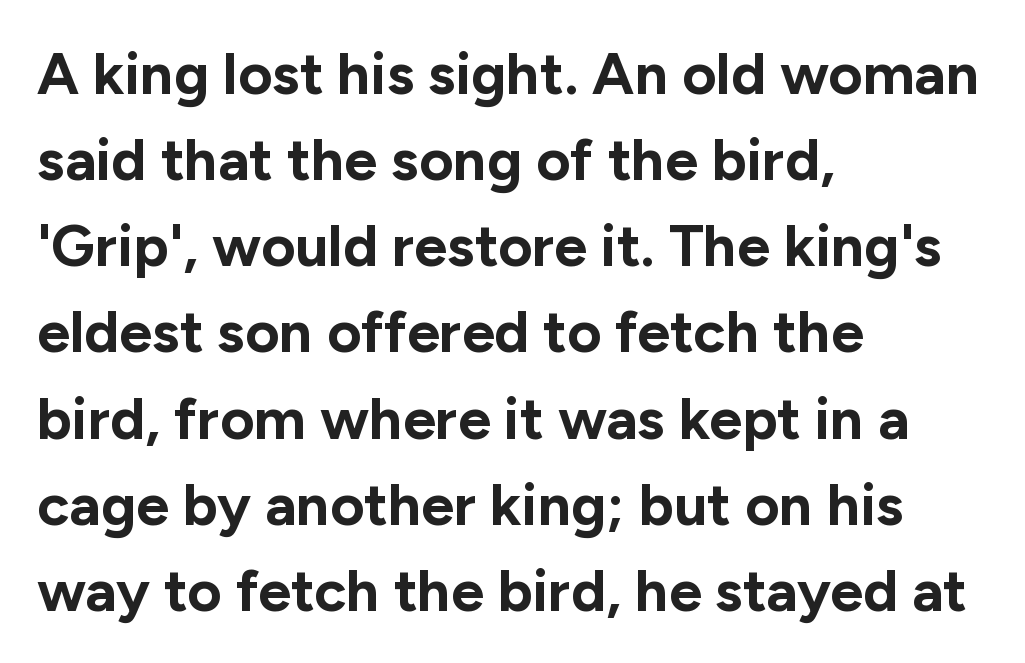
{"serif": "no", "italic": "no", "bold": "yes", "weight": "bold", "width": "normal", "stroke_contrast": "low", "x_height": "medium", "monospaced": "no", "underline": "no", "align": "left", "line_spacing": "normal", "line_spacing_ratio": 1.46, "letter_spacing": "normal", "letter_spacing_em": 0.0, "glyph_px": 59}
